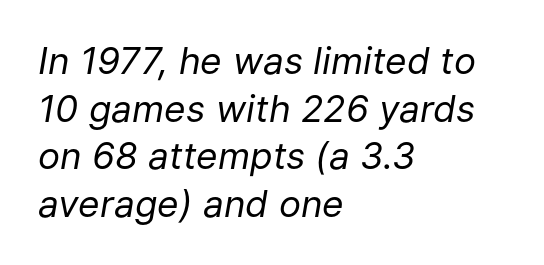
{"italic": "yes", "lean": "right", "slant_degrees": 9, "bold": "no", "weight": "regular", "width": "normal", "stroke_contrast": "low", "x_height": "medium", "monospaced": "no", "underline": "no", "align": "left", "line_spacing": "normal", "line_spacing_ratio": 1.29, "letter_spacing": "normal", "letter_spacing_em": 0.0, "glyph_px": 37}
